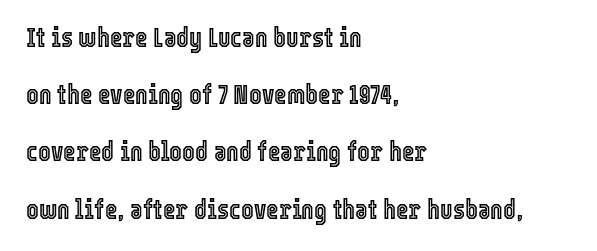
{"italic": "no", "underline": "no", "align": "left", "line_spacing": "loose", "line_spacing_ratio": 2.12, "letter_spacing": "normal", "letter_spacing_em": 0.0, "glyph_px": 27}
